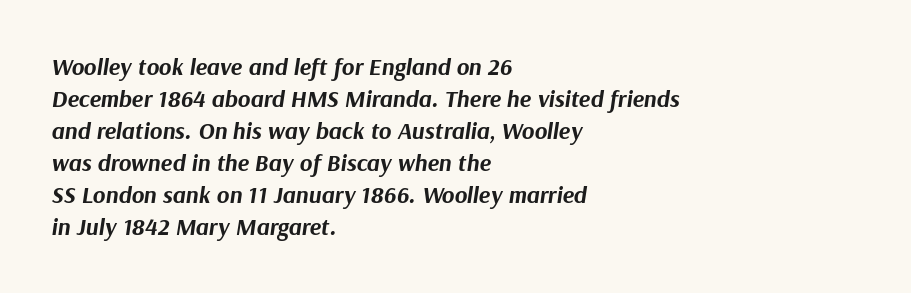
{"italic": "yes", "lean": "right", "slant_degrees": 9, "bold": "yes", "underline": "no", "align": "left", "line_spacing": "normal", "line_spacing_ratio": 1.33, "letter_spacing": "normal", "letter_spacing_em": 0.0, "glyph_px": 24}
